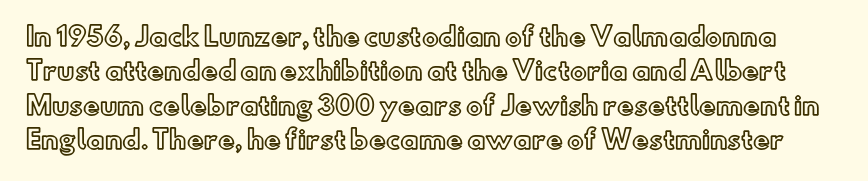
Q: Is the text italic (slanted)? A: No, it is upright.
Q: Is the text underlined? A: No.
Q: Is the spacing between letters normal or unusually wide? A: Normal.
Q: Is the spacing between lines tight, normal or loose? A: Normal.
